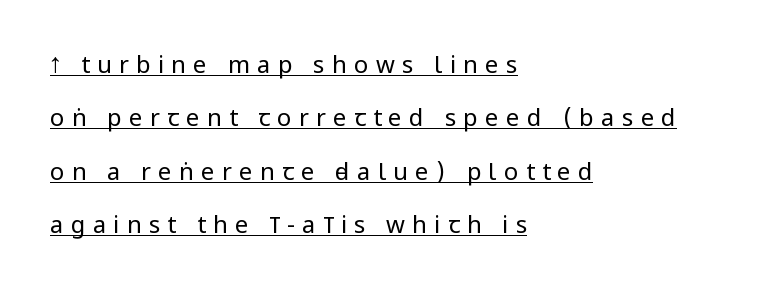
{"italic": "no", "bold": "no", "underline": "yes", "align": "left", "line_spacing": "loose", "line_spacing_ratio": 2.22, "letter_spacing": "wide", "letter_spacing_em": 0.3, "glyph_px": 24}
